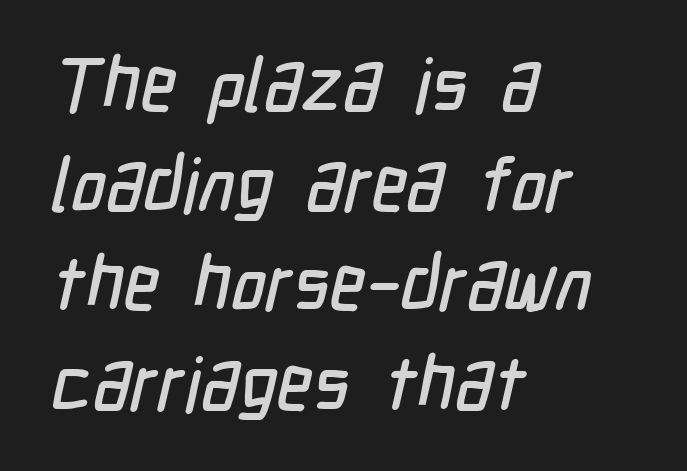
{"serif": "no", "width": "condensed", "stroke_contrast": "low", "x_height": "medium", "monospaced": "no", "underline": "no", "align": "left", "line_spacing": "normal", "line_spacing_ratio": 1.33, "letter_spacing": "normal", "letter_spacing_em": 0.0, "glyph_px": 75}
